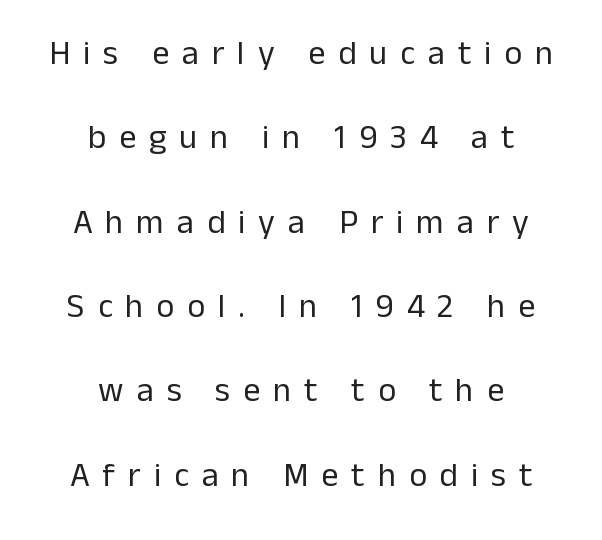
Does extra space separate the letters? Yes, quite a lot of it. You could not count columns in this text — the font is proportionally spaced. The foot of each line stays bare and open. The whitespace from short lines is split evenly between both sides. The face looks like a standard text weight, possibly lighter. Does the leading feel generous? Absolutely, it's lavish.
